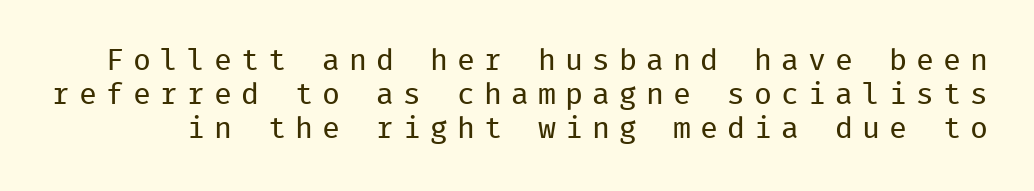
Q: Is the text bold? A: No.
Q: Is the text italic (slanted)? A: No, it is upright.
Q: Is the typeface a serif or a sans-serif typeface? A: Sans-serif.
Q: Is the text underlined? A: No.
Q: Is the spacing between letters normal or unusually wide? A: Unusually wide.
Q: Is the spacing between lines tight, normal or loose? A: Tight.
Q: Width (condensed, normal, or wide)? A: Normal.
Q: Stroke contrast? A: Low.
Q: x-height? A: Medium.
Q: Monospaced? A: Yes.
